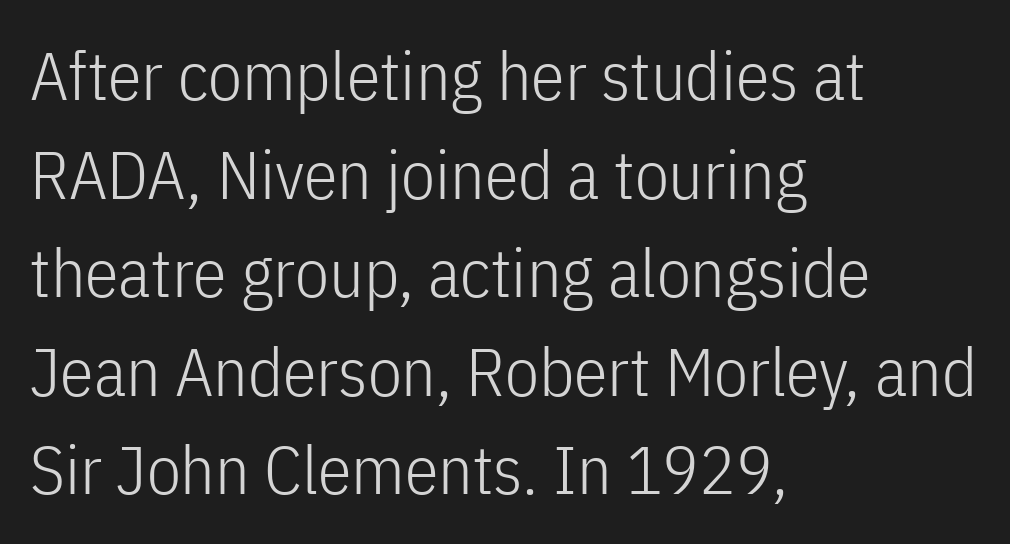
The letters look calm and open, with moderate or lighter stems. There is no visible air inserted between adjacent glyphs. The text block is weighted toward the left margin, trailing off unevenly rightward. Unmarked baselines from the first word to the last. Grotesque or geometric, the face here clearly has no serifs.
